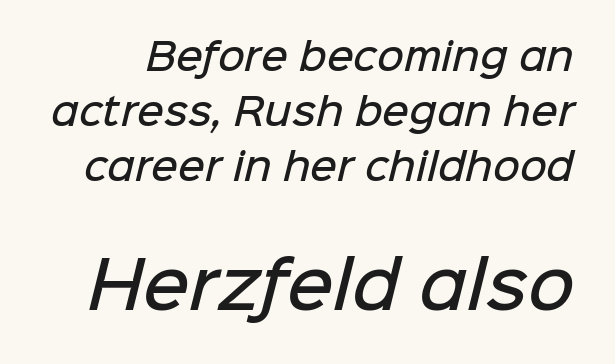
{"serif": "no", "bold": "semi", "weight": "semibold", "width": "normal", "stroke_contrast": "low", "x_height": "medium", "monospaced": "no", "underline": "no", "line_spacing": "normal", "line_spacing_ratio": 1.49, "letter_spacing": "normal", "letter_spacing_em": 0.0, "larger_block": "second", "size_ratio": 1.73, "glyph_px": 64}
